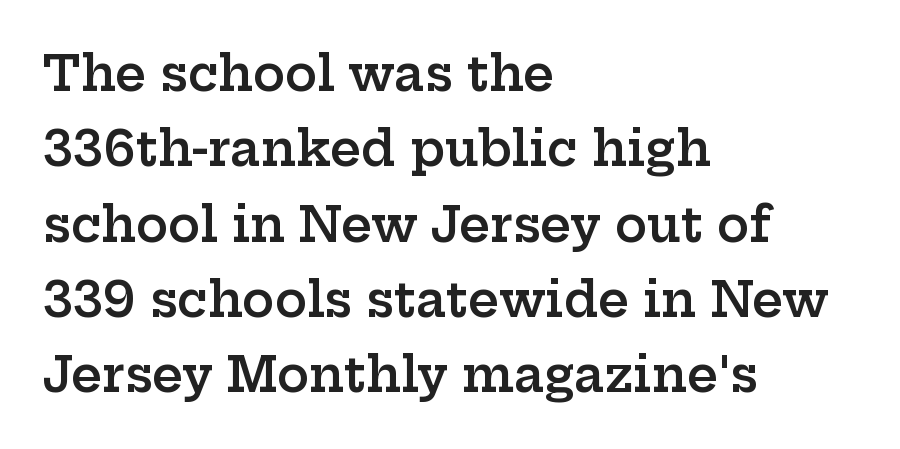
This rendering leaves character spacing at its baseline value. The lettering stays uniformly vertical, giving the passage a roman look. These lines are rendered in a variable-pitch font. Clear beneath every line of the passage.
